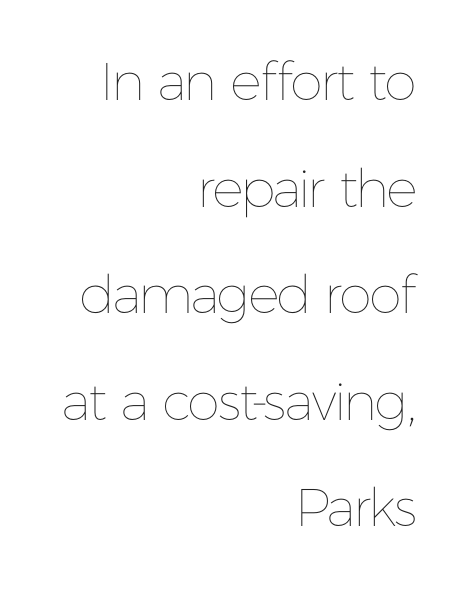
Q: Is the text bold? A: No.
Q: Is the text italic (slanted)? A: No, it is upright.
Q: Is the text underlined? A: No.
Q: How is the paragraph aligned? A: Right-aligned.
Q: Is the spacing between letters normal or unusually wide? A: Normal.
Q: Is the spacing between lines tight, normal or loose? A: Loose.
Q: Width (condensed, normal, or wide)? A: Normal.
Q: Stroke contrast? A: Low.
Q: x-height? A: Medium.
Q: Monospaced? A: No.
